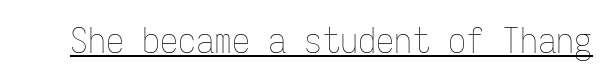
The image shows 36 px thin, condensed type, upright, monospaced; set normal letter spacing, underlined; low stroke contrast and a medium x-height.
